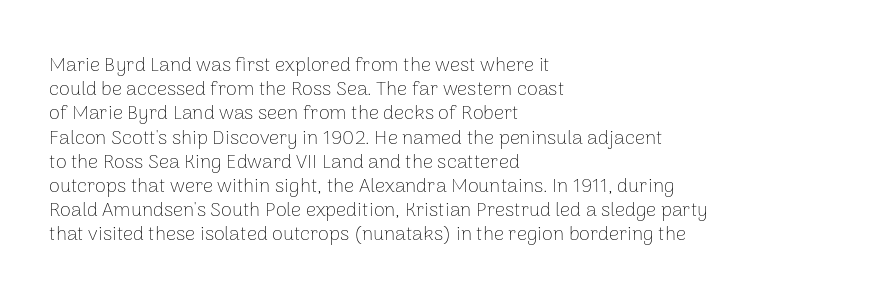
Tall strokes in this sample are plumb rather than angled. Decoration check: the copy has no underline. Words appear dense and cohesive because spacing is normal. The typesetter chose a ragged-right arrangement here.
